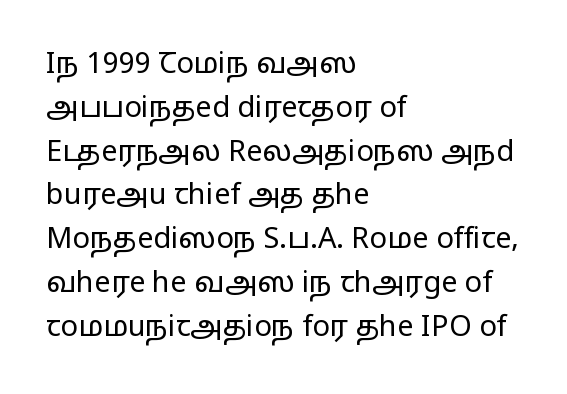
The image shows 29 px regular-weight, wide sans-serif type, upright; set left-aligned, normal line spacing (1.51x), normal letter spacing, not underlined; low stroke contrast and a medium x-height.
